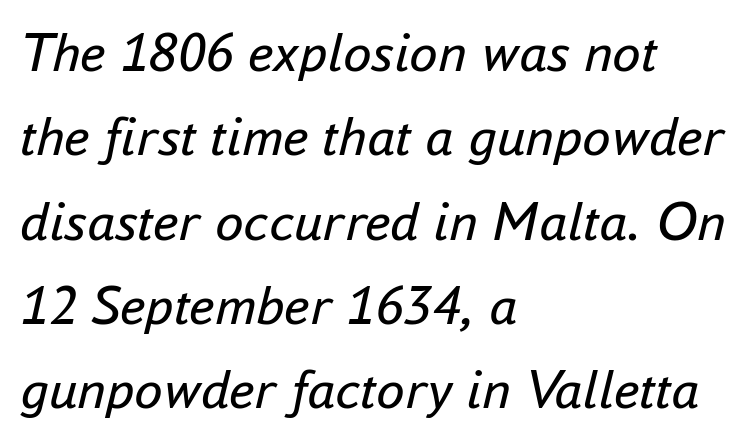
Leftover space on each line is placed entirely after the last word. Is the type heavy? It reads as light-to-regular instead. Designer's note — italics engaged. A clean baseline with only descenders dipping below it. The line texture is even and compact thanks to regular tracking. You could not count columns in this text — the font is proportionally spaced.
